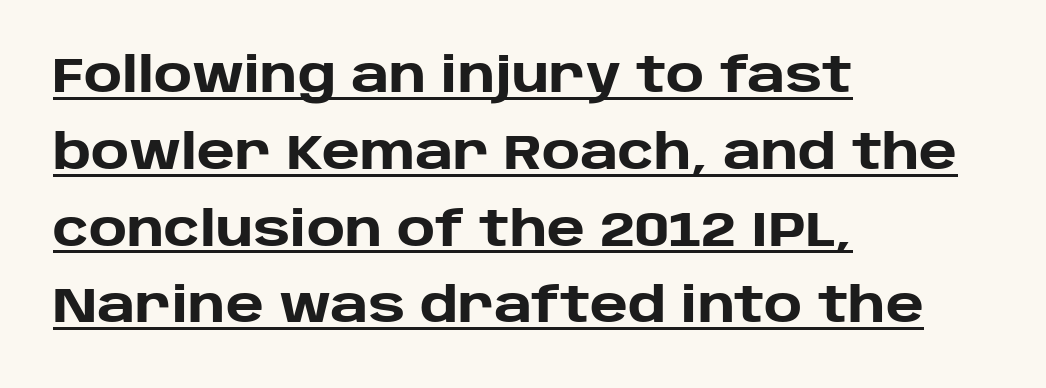
Q: Is the text bold? A: Yes.
Q: Is the text italic (slanted)? A: No, it is upright.
Q: Is the typeface a serif or a sans-serif typeface? A: Sans-serif.
Q: Is the text underlined? A: Yes.
Q: How is the paragraph aligned? A: Left-aligned.
Q: Is the spacing between letters normal or unusually wide? A: Normal.
Q: Is the spacing between lines tight, normal or loose? A: Normal.
Q: Width (condensed, normal, or wide)? A: Normal.
Q: Stroke contrast? A: Low.
Q: x-height? A: Large.
Q: Monospaced? A: No.
